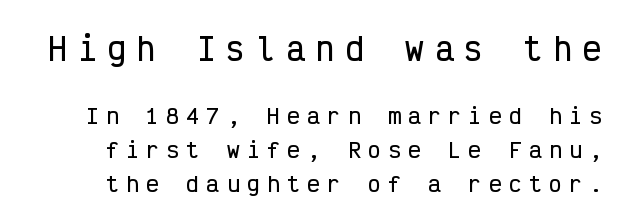
{"serif": "no", "italic": "no", "width": "condensed", "stroke_contrast": "low", "x_height": "medium", "monospaced": "yes", "underline": "no", "line_spacing": "normal", "line_spacing_ratio": 1.6, "letter_spacing": "wide", "letter_spacing_em": 0.36, "larger_block": "first", "size_ratio": 1.48, "glyph_px": 31}
